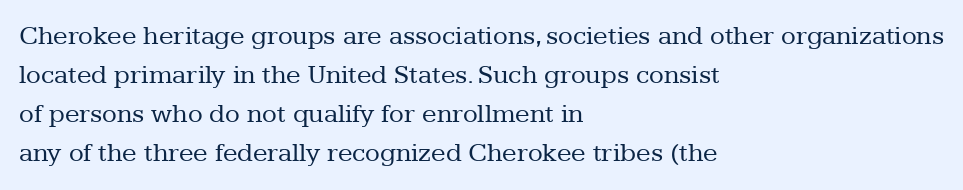
Q: Is the text bold? A: No.
Q: Is the text italic (slanted)? A: No, it is upright.
Q: Is the text underlined? A: No.
Q: How is the paragraph aligned? A: Left-aligned.
Q: Is the spacing between letters normal or unusually wide? A: Normal.
Q: Is the spacing between lines tight, normal or loose? A: Normal.
